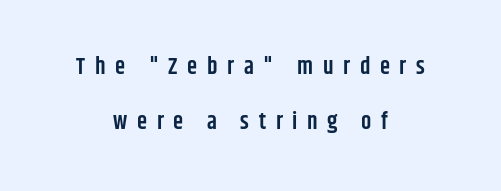
Q: Is the text bold? A: Semi-bold.
Q: Is the text italic (slanted)? A: No, it is upright.
Q: Is the text underlined? A: No.
Q: How is the paragraph aligned? A: Centered.
Q: Is the spacing between letters normal or unusually wide? A: Unusually wide.
Q: Is the spacing between lines tight, normal or loose? A: Loose.
